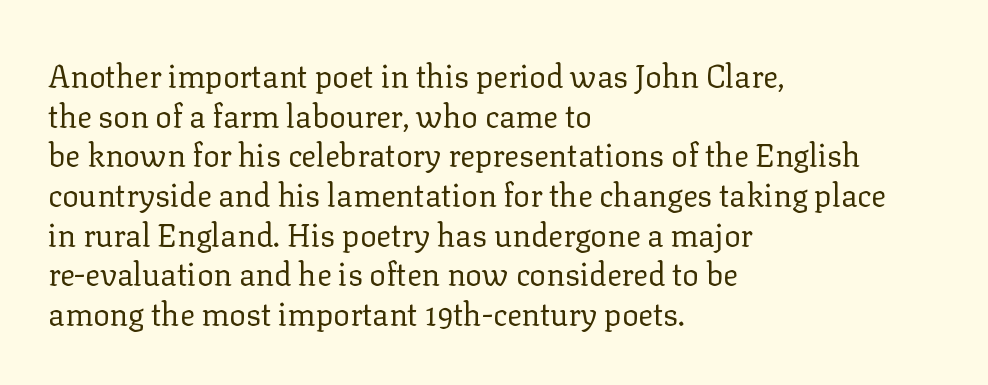
When letters stand straight like this, we call the style roman or upright. The space between consecutive lines is moderate. The face used here is proportionally spaced, like ordinary book or web type. Nobody drew a line under any word here. Each line starts at the same left margin while the right side varies. Weight: regular or lighter.
